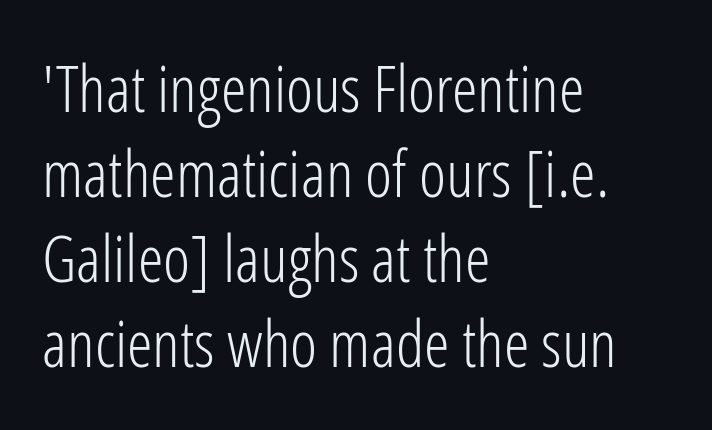
Serif or sans? Sans — the stroke terminals are bare. Is the type heavy? It reads as light-to-regular instead. Does extra space separate the letters? No, they use regular spacing. Has an underline been added? It has not.
